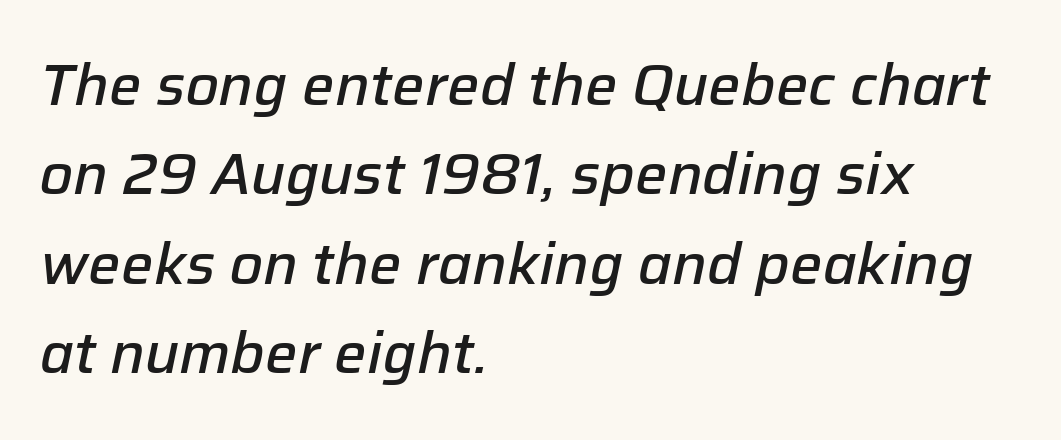
Q: Is the text bold? A: Semi-bold.
Q: Is the text italic (slanted)? A: Yes, it leans right by about 12 degrees.
Q: Is the text underlined? A: No.
Q: How is the paragraph aligned? A: Left-aligned.
Q: Is the spacing between letters normal or unusually wide? A: Normal.
Q: Is the spacing between lines tight, normal or loose? A: Normal.
Q: Width (condensed, normal, or wide)? A: Normal.
Q: Stroke contrast? A: Low.
Q: x-height? A: Medium.
Q: Monospaced? A: No.
